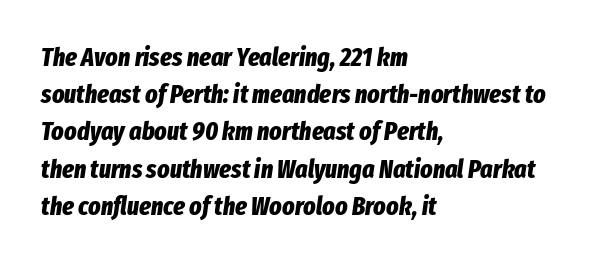
Q: Is the text bold? A: Yes.
Q: Is the text italic (slanted)? A: Yes, it leans right by about 8 degrees.
Q: Is the text underlined? A: No.
Q: How is the paragraph aligned? A: Left-aligned.
Q: Is the spacing between letters normal or unusually wide? A: Normal.
Q: Is the spacing between lines tight, normal or loose? A: Normal.
